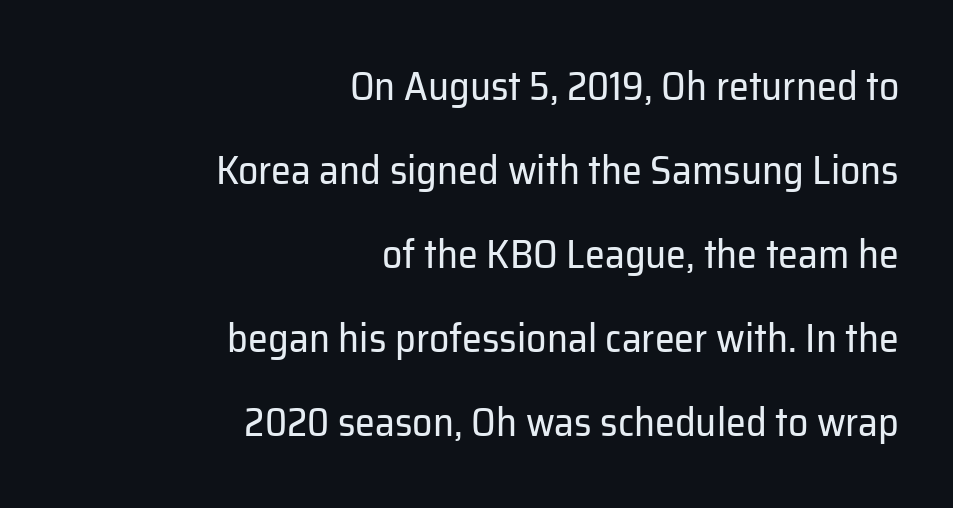
{"serif": "no", "italic": "no", "bold": "no", "weight": "regular", "width": "normal", "stroke_contrast": "low", "x_height": "medium", "monospaced": "no", "underline": "no", "align": "right", "line_spacing": "loose", "line_spacing_ratio": 2.1, "letter_spacing": "normal", "letter_spacing_em": 0.0, "glyph_px": 40}
